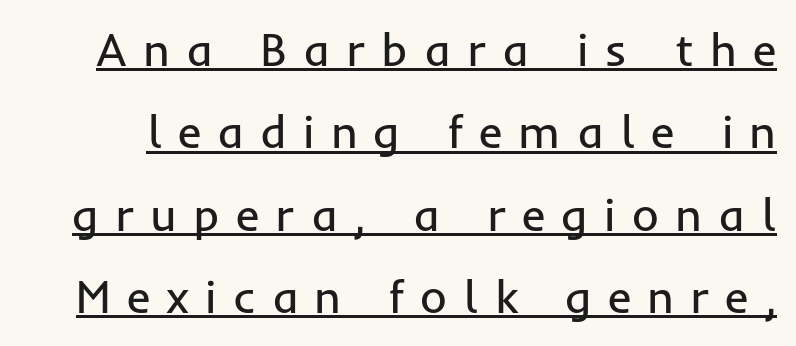
{"serif": "no", "italic": "no", "bold": "no", "weight": "regular", "width": "normal", "stroke_contrast": "low", "x_height": "medium", "monospaced": "no", "underline": "yes", "line_spacing_ratio": 1.79, "letter_spacing": "wide", "letter_spacing_em": 0.35, "glyph_px": 46}
